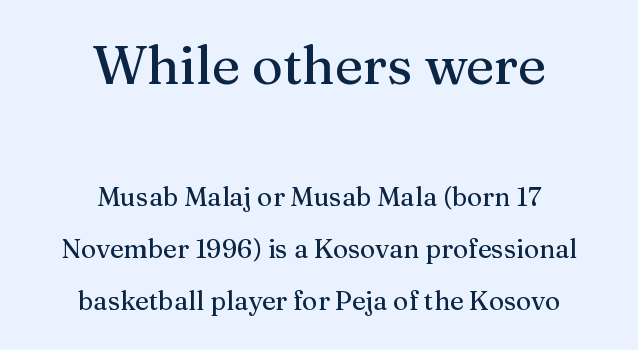
Q: Is the text italic (slanted)? A: No, it is upright.
Q: Is the typeface a serif or a sans-serif typeface? A: Serif.
Q: Is the text underlined? A: No.
Q: How is the paragraph aligned? A: Centered.
Q: Is the spacing between letters normal or unusually wide? A: Normal.
Q: Is the spacing between lines tight, normal or loose? A: Loose.
Q: Which block of text is set in a larger size, the first (top) or the second (bottom)? A: The first (top) one.
Q: Width (condensed, normal, or wide)? A: Normal.
Q: Stroke contrast? A: Medium.
Q: x-height? A: Medium.
Q: Monospaced? A: No.
